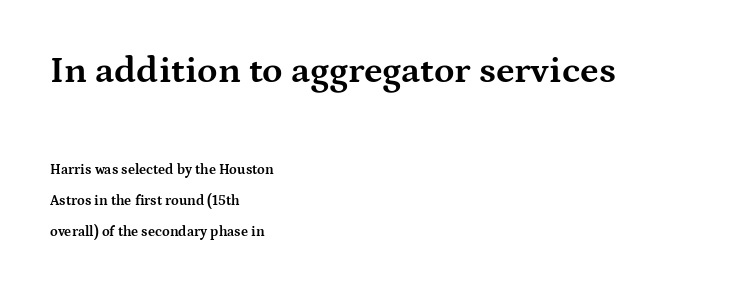
Q: Is the text bold? A: Yes.
Q: Is the text italic (slanted)? A: No, it is upright.
Q: Is the typeface a serif or a sans-serif typeface? A: Serif.
Q: Is the text underlined? A: No.
Q: How is the paragraph aligned? A: Left-aligned.
Q: Is the spacing between letters normal or unusually wide? A: Normal.
Q: Is the spacing between lines tight, normal or loose? A: Loose.
Q: Which block of text is set in a larger size, the first (top) or the second (bottom)? A: The first (top) one.
Q: Width (condensed, normal, or wide)? A: Wide.
Q: Stroke contrast? A: Medium.
Q: x-height? A: Medium.
Q: Monospaced? A: No.
